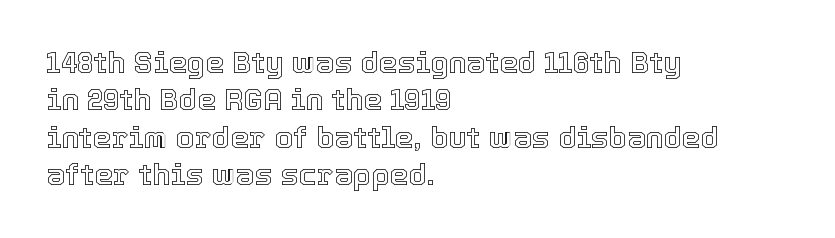
{"italic": "no", "width": "normal", "x_height": "medium", "monospaced": "no", "underline": "no", "align": "left", "line_spacing": "normal", "line_spacing_ratio": 1.25, "letter_spacing": "normal", "letter_spacing_em": 0.0, "glyph_px": 30}
